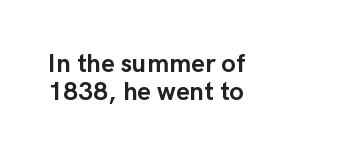
The image shows 26 px bold type, upright; set left-aligned, tight line spacing (1.09x), normal letter spacing, not underlined.
